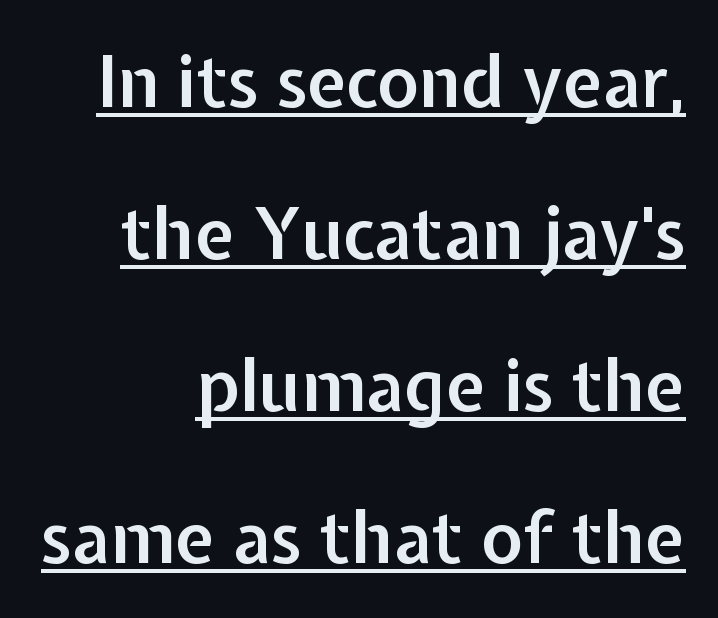
The rendering uses natural spacing where letterforms have individual widths. The typesetter has applied underlining to the passage shown. What's the leading like? Stretched, with rows far apart. The letters sit at their default tracking, neither squeezed nor spread. When letters stand straight like this, we call the style roman or upright.
